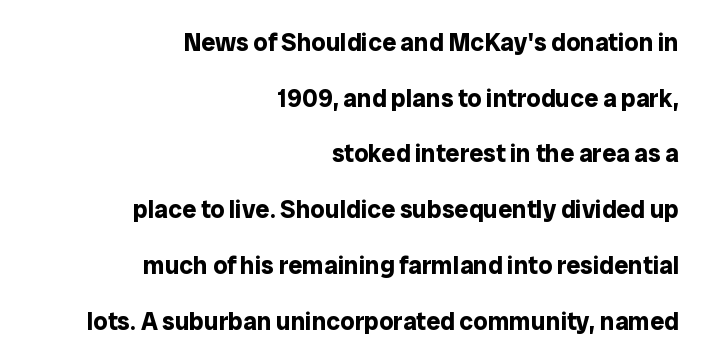
Q: Is the text bold? A: Yes.
Q: Is the text italic (slanted)? A: No, it is upright.
Q: Is the text underlined? A: No.
Q: How is the paragraph aligned? A: Right-aligned.
Q: Is the spacing between letters normal or unusually wide? A: Normal.
Q: Is the spacing between lines tight, normal or loose? A: Loose.
